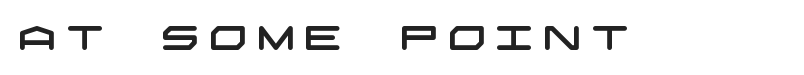
Q: Is the typeface a serif or a sans-serif typeface? A: Sans-serif.
Q: Is the text underlined? A: No.
Q: Is the spacing between letters normal or unusually wide? A: Unusually wide.
Q: Width (condensed, normal, or wide)? A: Wide.
Q: Stroke contrast? A: Low.
Q: x-height? A: Large.
